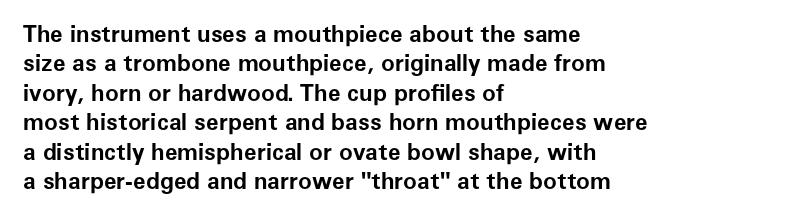
{"italic": "no", "bold": "yes", "underline": "no", "align": "left", "line_spacing": "normal", "line_spacing_ratio": 1.28, "letter_spacing": "normal", "letter_spacing_em": 0.0, "glyph_px": 23}
